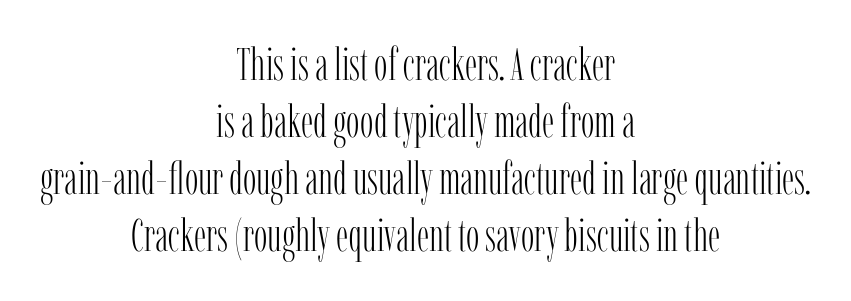
These lines sit exactly where default settings would place them. Descenders hang freely into open space. Type style note: has serifs. This sample uses an upright cut, with every glyph sitting square on the baseline.
